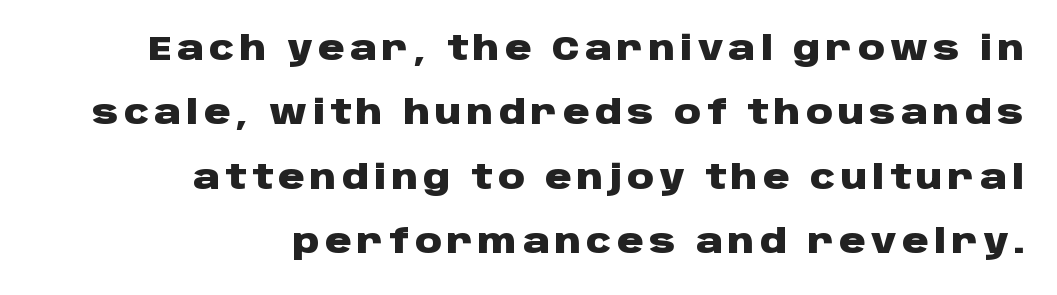
Q: Is the text bold? A: Yes.
Q: Is the text italic (slanted)? A: No, it is upright.
Q: Is the typeface a serif or a sans-serif typeface? A: Sans-serif.
Q: Is the text underlined? A: No.
Q: How is the paragraph aligned? A: Right-aligned.
Q: Is the spacing between lines tight, normal or loose? A: Loose.
Q: Width (condensed, normal, or wide)? A: Wide.
Q: Stroke contrast? A: Low.
Q: x-height? A: Large.
Q: Monospaced? A: No.
